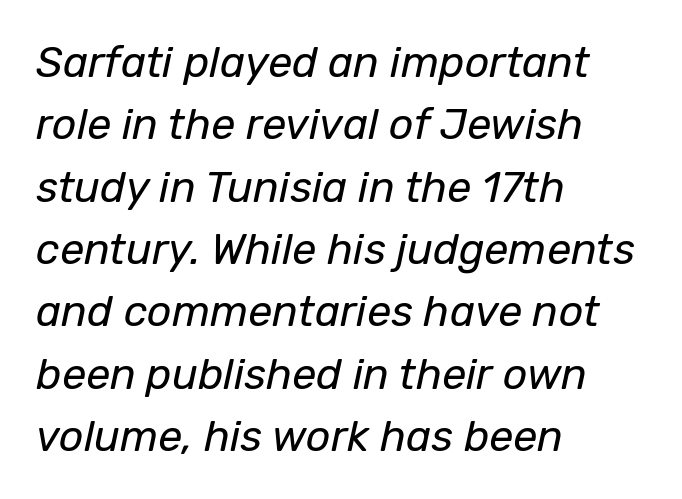
Typeset ragged right — the left edge is the straight one. Looking at the ascenders, they clearly lean. On a weight scale, this lands at 450 or below. Characters follow at the spacing the type designer built in. The line-height multiplier appears to be the usual default.
